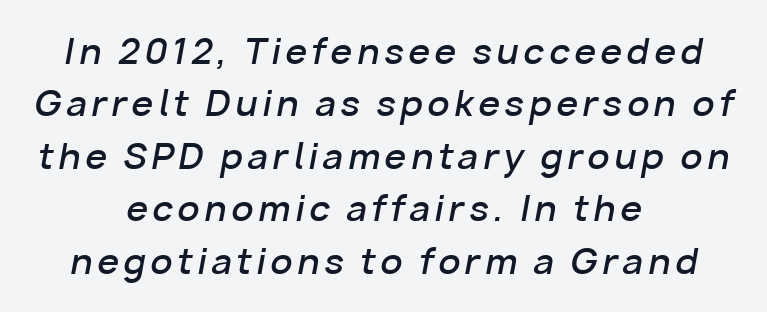
Q: Is the text bold? A: Semi-bold.
Q: Is the text italic (slanted)? A: Yes, it leans right by about 10 degrees.
Q: Is the text underlined? A: No.
Q: How is the paragraph aligned? A: Centered.
Q: Is the spacing between lines tight, normal or loose? A: Normal.
Q: Width (condensed, normal, or wide)? A: Normal.
Q: Stroke contrast? A: Low.
Q: x-height? A: Medium.
Q: Monospaced? A: No.
